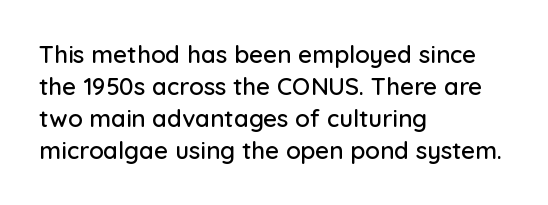
Q: Is the text italic (slanted)? A: No, it is upright.
Q: Is the text underlined? A: No.
Q: How is the paragraph aligned? A: Left-aligned.
Q: Is the spacing between letters normal or unusually wide? A: Normal.
Q: Is the spacing between lines tight, normal or loose? A: Normal.
